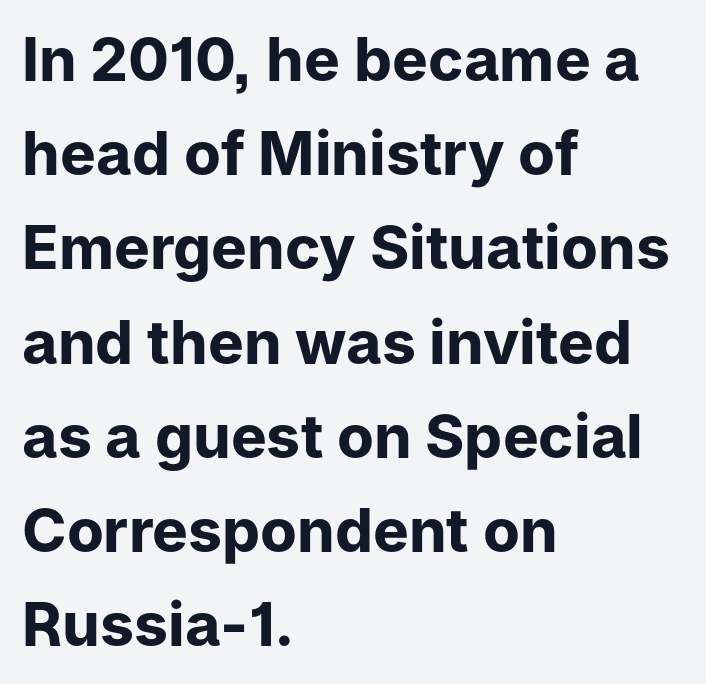
{"serif": "no", "italic": "no", "bold": "yes", "weight": "bold", "width": "normal", "stroke_contrast": "low", "x_height": "medium", "monospaced": "no", "underline": "no", "align": "left", "line_spacing": "normal", "line_spacing_ratio": 1.57, "letter_spacing": "normal", "letter_spacing_em": 0.0, "glyph_px": 60}
